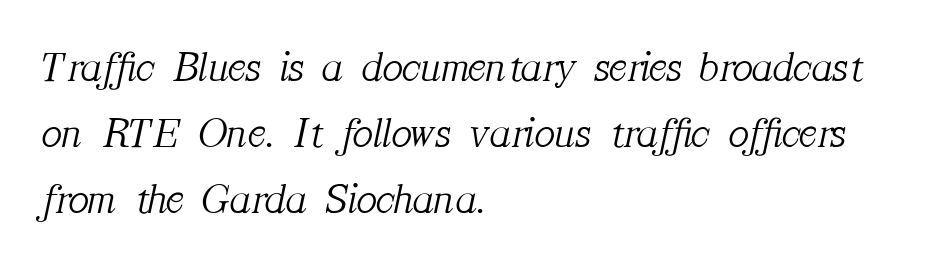
{"serif": "yes", "italic": "yes", "lean": "right", "slant_degrees": 12, "bold": "no", "weight": "light", "width": "normal", "stroke_contrast": "medium", "x_height": "medium", "monospaced": "no", "underline": "no", "align": "left", "line_spacing": "normal", "line_spacing_ratio": 1.53, "letter_spacing": "normal", "letter_spacing_em": 0.0, "glyph_px": 43}
